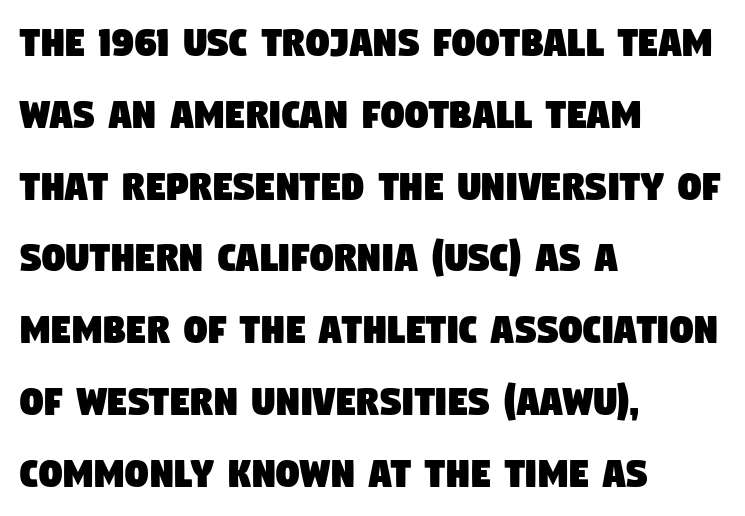
{"serif": "no", "width": "condensed", "stroke_contrast": "low", "x_height": "large", "monospaced": "no", "underline": "no", "align": "left", "line_spacing": "normal", "line_spacing_ratio": 1.56, "letter_spacing": "normal", "letter_spacing_em": 0.0, "glyph_px": 46}
